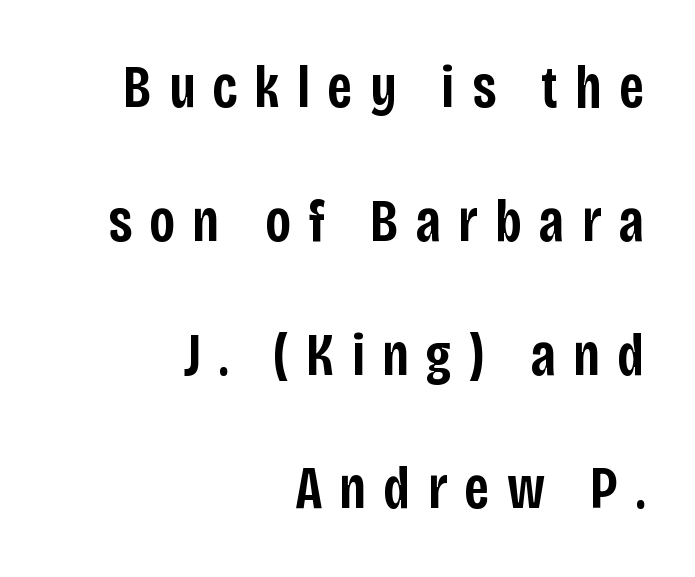
{"serif": "no", "italic": "no", "bold": "semi", "weight": "semibold", "width": "condensed", "stroke_contrast": "low", "x_height": "large", "monospaced": "no", "underline": "no", "align": "right", "line_spacing": "loose", "line_spacing_ratio": 2.23, "letter_spacing": "wide", "letter_spacing_em": 0.29, "glyph_px": 60}
